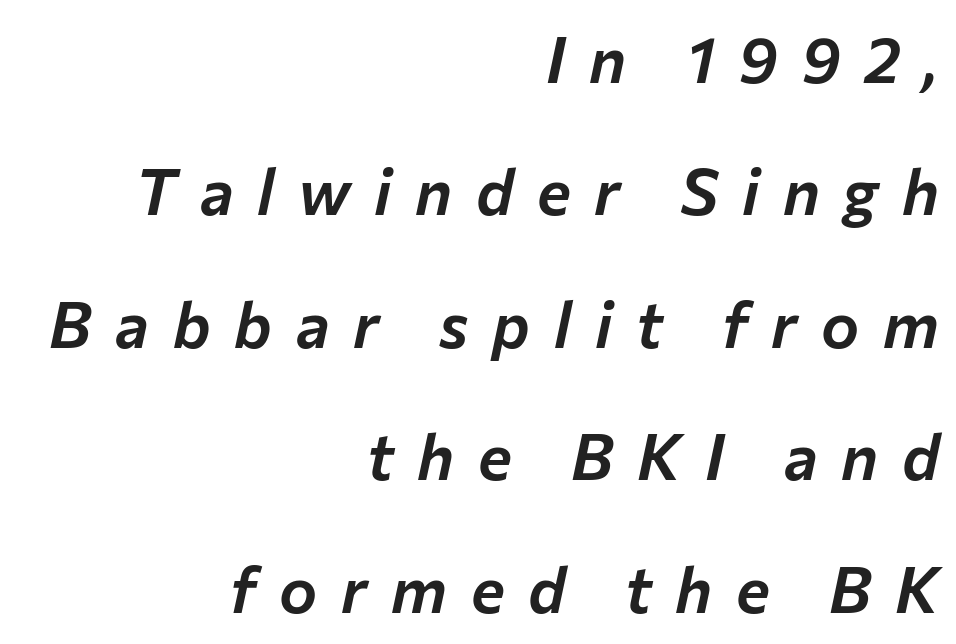
Does extra space separate the letters? Yes, quite a lot of it. Do the characters align in a grid? No, the font is proportional. Caption: multi-line text, flush right, ragged left. The specimen omits any rule beneath the text block's lines. Each new line begins a long way beneath the previous one. In terms of posture, this sample is oblique.
